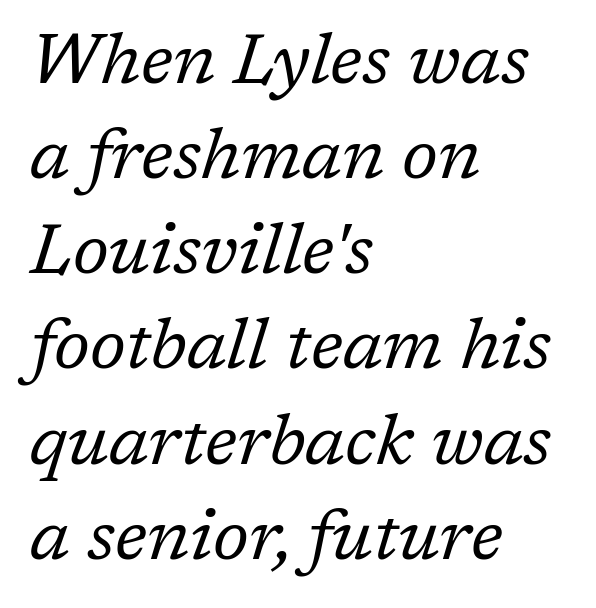
{"serif": "yes", "italic": "yes", "lean": "right", "slant_degrees": 17, "bold": "no", "weight": "regular", "width": "normal", "stroke_contrast": "low", "x_height": "medium", "monospaced": "no", "underline": "no", "align": "left", "line_spacing": "normal", "line_spacing_ratio": 1.34, "letter_spacing": "normal", "letter_spacing_em": 0.0, "glyph_px": 71}
